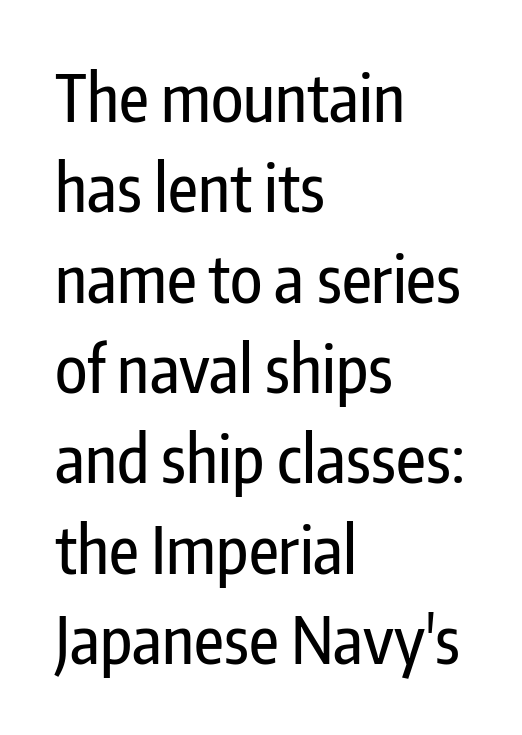
{"serif": "no", "italic": "no", "width": "condensed", "stroke_contrast": "low", "x_height": "medium", "monospaced": "no", "underline": "no", "align": "left", "line_spacing": "normal", "line_spacing_ratio": 1.39, "letter_spacing": "normal", "letter_spacing_em": 0.0, "glyph_px": 65}
